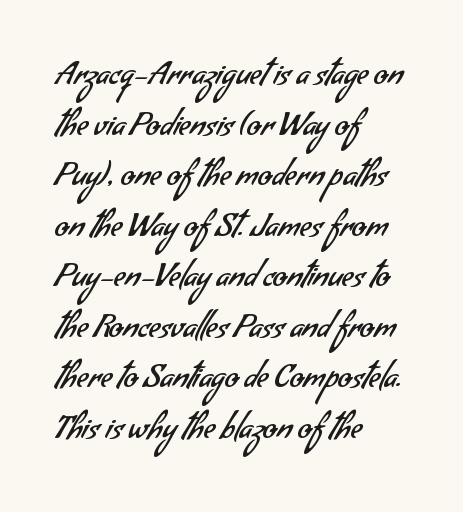
The image shows 32 px regular-weight sans-serif type; set left-aligned, normal line spacing (1.58x), normal letter spacing, not underlined; low stroke contrast and a small x-height.
